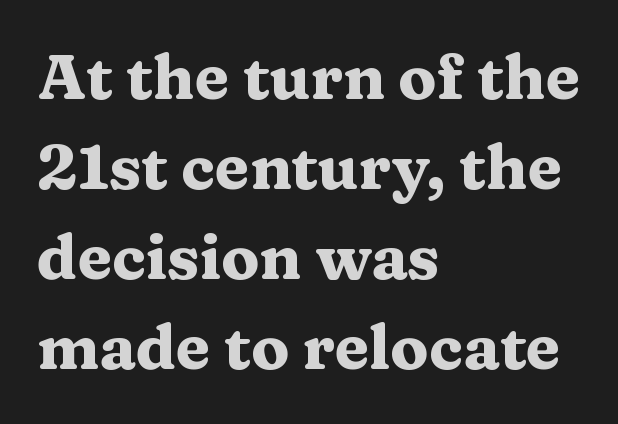
The image shows 63 px heavy, wide serif type, upright; set left-aligned, normal line spacing (1.43x), normal letter spacing, not underlined; medium stroke contrast and a medium x-height.
